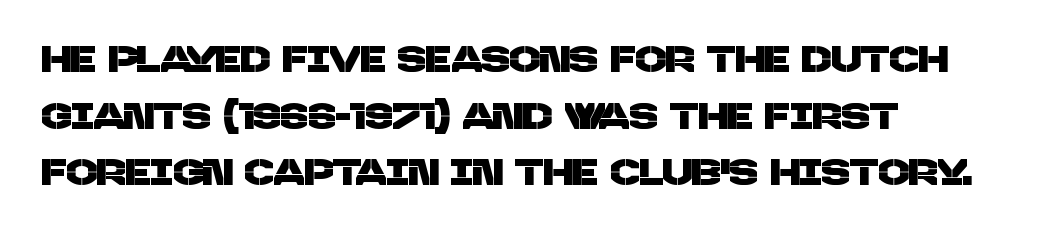
Successive baselines arrive at the customary interval. Leftover space on each line is placed entirely after the last word. Anything drawn beneath the words? Only blank space. Serifs: no, the terminals of the letterforms are clean. This rendering leaves character spacing at its baseline value.
